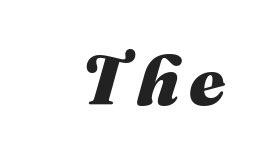
Spacing verdict: proportional, widths tailored to each character. The string is rendered with underlining switched off. Students, this is bold: see how much ink each stroke carries. Slant detected: the letters are inclined.
